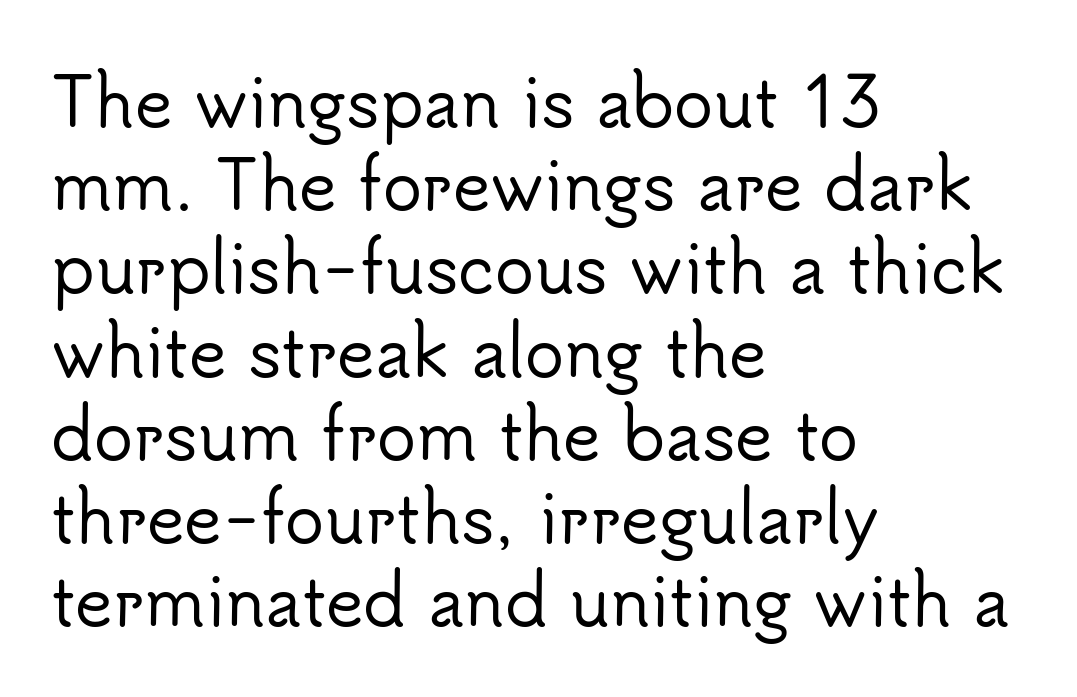
The image shows 65 px sans-serif type, upright; set left-aligned, normal line spacing (1.28x), normal letter spacing, not underlined; low stroke contrast and a small x-height.
